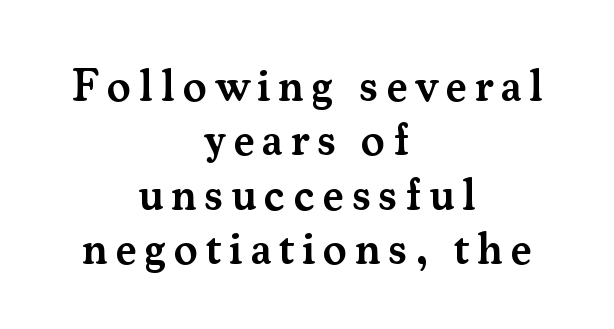
Proportional: the letters do not fall into vertical columns. Bare-footed words on every line. The face used here is seriffed, in the tradition of book romans. The paragraph has two soft edges and a firm central axis. Set as a demibold, roughly 600 on the weight scale.
